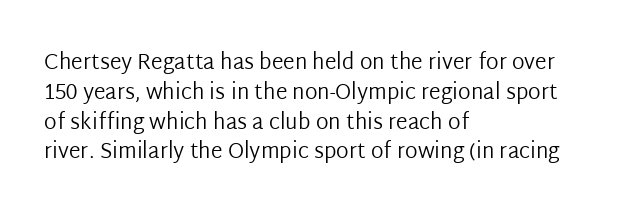
{"italic": "no", "bold": "no", "underline": "no", "align": "left", "line_spacing": "normal", "line_spacing_ratio": 1.42, "letter_spacing": "normal", "letter_spacing_em": 0.0, "glyph_px": 21}
